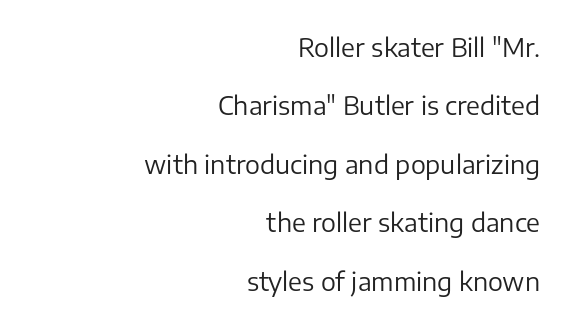
Q: Is the text bold? A: No.
Q: Is the text italic (slanted)? A: No, it is upright.
Q: Is the text underlined? A: No.
Q: How is the paragraph aligned? A: Right-aligned.
Q: Is the spacing between letters normal or unusually wide? A: Normal.
Q: Is the spacing between lines tight, normal or loose? A: Loose.
